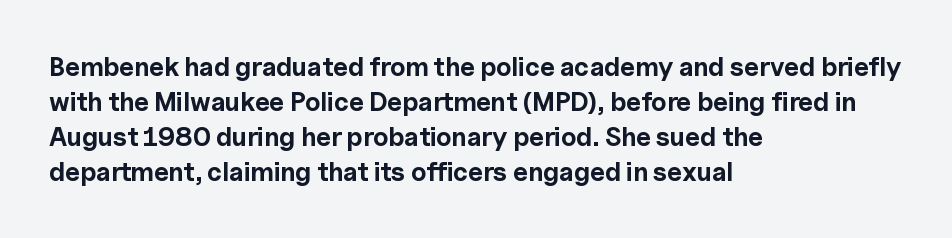
Q: Is the text bold? A: Yes.
Q: Is the text italic (slanted)? A: No, it is upright.
Q: Is the text underlined? A: No.
Q: How is the paragraph aligned? A: Left-aligned.
Q: Is the spacing between letters normal or unusually wide? A: Normal.
Q: Is the spacing between lines tight, normal or loose? A: Normal.
